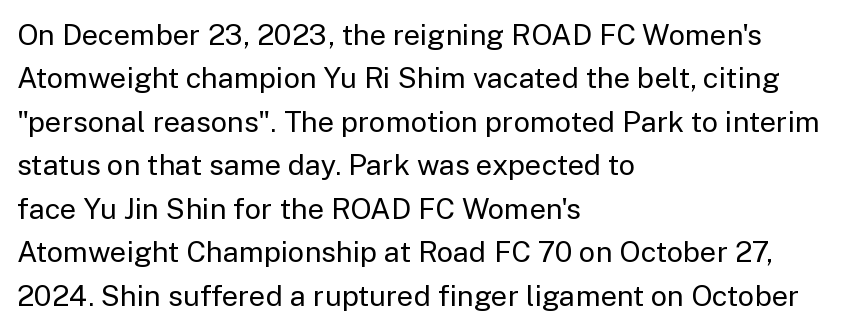
The image shows 29 px regular-weight sans-serif type, upright; set left-aligned, normal line spacing (1.5x), normal letter spacing, not underlined; low stroke contrast and a medium x-height.
